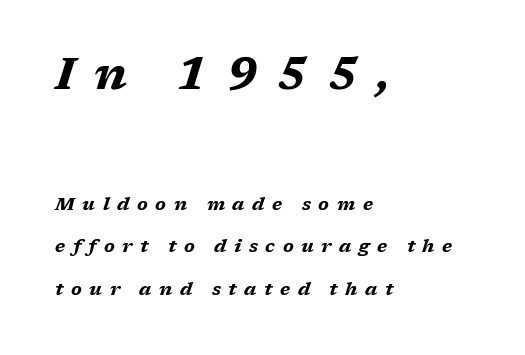
Q: Is the text bold? A: Yes.
Q: Is the text italic (slanted)? A: Yes, it leans right by about 17 degrees.
Q: Is the text underlined? A: No.
Q: How is the paragraph aligned? A: Left-aligned.
Q: Is the spacing between letters normal or unusually wide? A: Unusually wide.
Q: Is the spacing between lines tight, normal or loose? A: Loose.
Q: Which block of text is set in a larger size, the first (top) or the second (bottom)? A: The first (top) one.
Q: Width (condensed, normal, or wide)? A: Wide.
Q: Stroke contrast? A: Medium.
Q: x-height? A: Medium.
Q: Monospaced? A: No.
